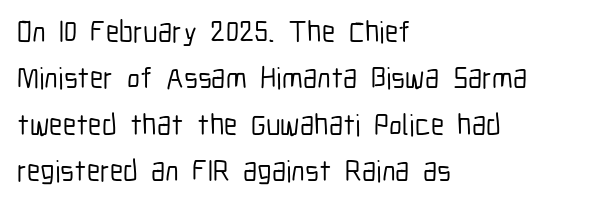
The image shows 30 px condensed sans-serif type, upright; set left-aligned, normal line spacing (1.55x), normal letter spacing, not underlined; low stroke contrast and a medium x-height.
